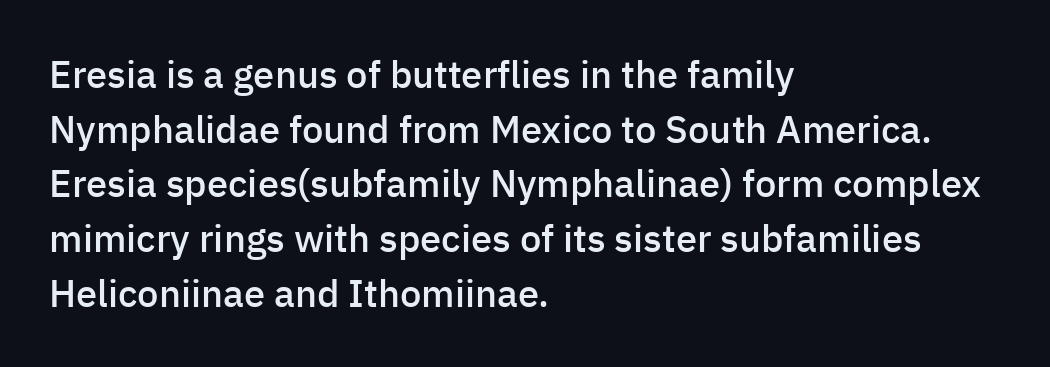
The image shows 38 px semibold sans-serif type, upright; set left-aligned, normal line spacing (1.44x), normal letter spacing, not underlined; low stroke contrast and a medium x-height.
